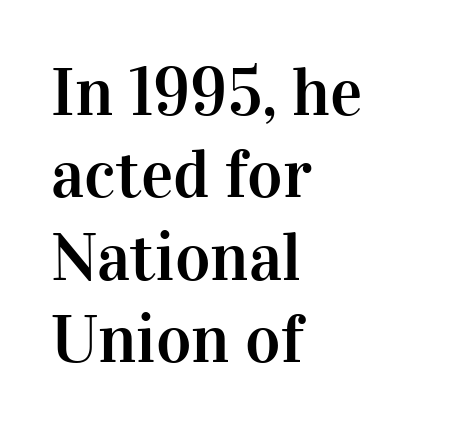
Q: Is the text italic (slanted)? A: No, it is upright.
Q: Is the typeface a serif or a sans-serif typeface? A: Serif.
Q: Is the text underlined? A: No.
Q: How is the paragraph aligned? A: Left-aligned.
Q: Is the spacing between letters normal or unusually wide? A: Normal.
Q: Width (condensed, normal, or wide)? A: Normal.
Q: Stroke contrast? A: High.
Q: x-height? A: Medium.
Q: Monospaced? A: No.
